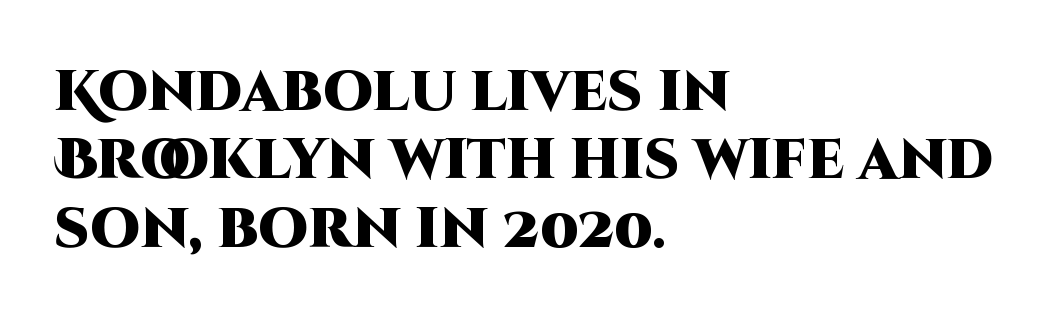
{"serif": "no", "italic": "no", "bold": "yes", "weight": "heavy", "width": "normal", "stroke_contrast": "high", "x_height": "large", "monospaced": "no", "underline": "no", "align": "left", "line_spacing_ratio": 1.22, "letter_spacing": "normal", "letter_spacing_em": 0.0, "glyph_px": 56}
